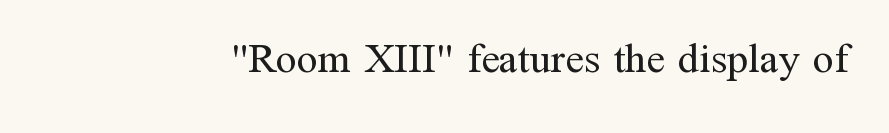
{"serif": "yes", "italic": "no", "bold": "no", "weight": "regular", "width": "normal", "stroke_contrast": "medium", "x_height": "medium", "monospaced": "no", "underline": "no", "letter_spacing": "normal", "letter_spacing_em": 0.0, "glyph_px": 42}
